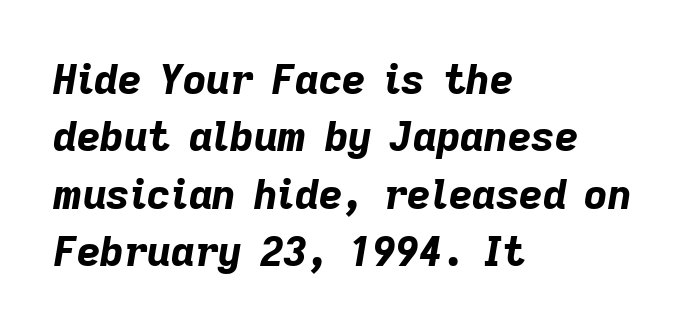
{"italic": "yes", "lean": "right", "slant_degrees": 9, "bold": "yes", "weight": "bold", "width": "normal", "stroke_contrast": "low", "x_height": "medium", "monospaced": "no", "underline": "no", "align": "left", "line_spacing": "normal", "line_spacing_ratio": 1.4, "letter_spacing": "normal", "letter_spacing_em": 0.0, "glyph_px": 41}
